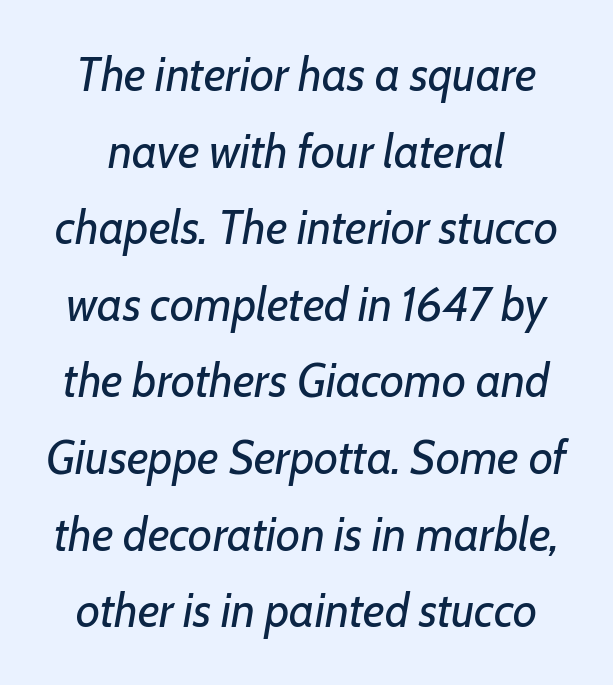
{"italic": "yes", "lean": "right", "slant_degrees": 7, "bold": "no", "weight": "regular", "width": "normal", "stroke_contrast": "low", "x_height": "medium", "monospaced": "no", "underline": "no", "line_spacing": "normal", "line_spacing_ratio": 1.63, "letter_spacing": "normal", "letter_spacing_em": 0.0, "glyph_px": 47}
